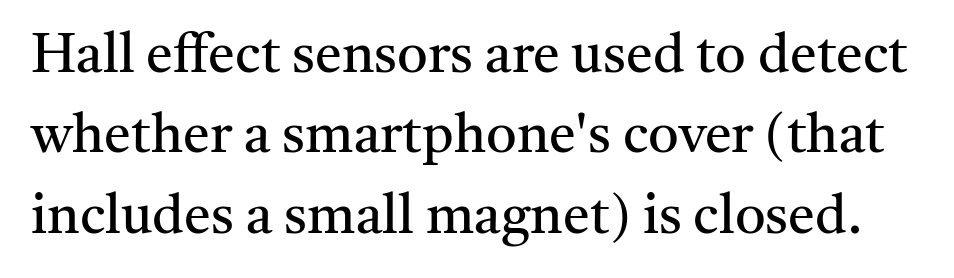
Q: Is the text bold? A: No.
Q: Is the text italic (slanted)? A: No, it is upright.
Q: Is the typeface a serif or a sans-serif typeface? A: Serif.
Q: Is the text underlined? A: No.
Q: Is the spacing between letters normal or unusually wide? A: Normal.
Q: Is the spacing between lines tight, normal or loose? A: Normal.
Q: Width (condensed, normal, or wide)? A: Normal.
Q: Stroke contrast? A: Medium.
Q: x-height? A: Medium.
Q: Monospaced? A: No.
